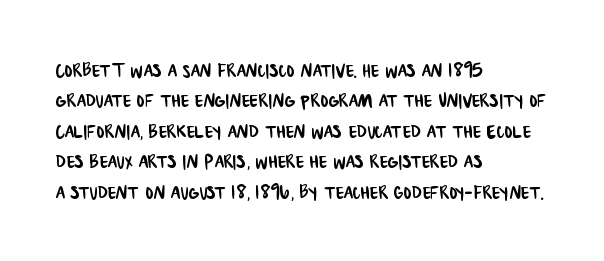
Quick note: underline off. Is the block centered? No — it sits flush against the left margin. There is no visible air inserted between adjacent glyphs. The rendering uses a moderate line-height, typical for paragraphs.
